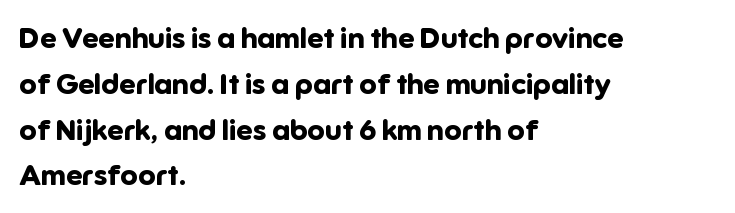
{"serif": "no", "italic": "no", "bold": "yes", "weight": "bold", "width": "normal", "stroke_contrast": "low", "x_height": "medium", "monospaced": "no", "underline": "no", "align": "left", "line_spacing": "normal", "line_spacing_ratio": 1.58, "letter_spacing": "normal", "letter_spacing_em": 0.0, "glyph_px": 29}
